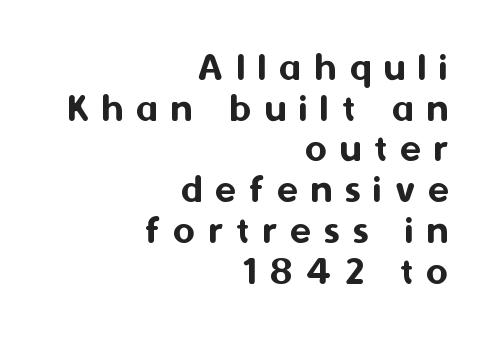
The image shows 42 px sans-serif type, upright; set right-aligned, tight line spacing (0.97x), unusually wide letter spacing (+0.31 em), not underlined; medium stroke contrast and a medium x-height.
